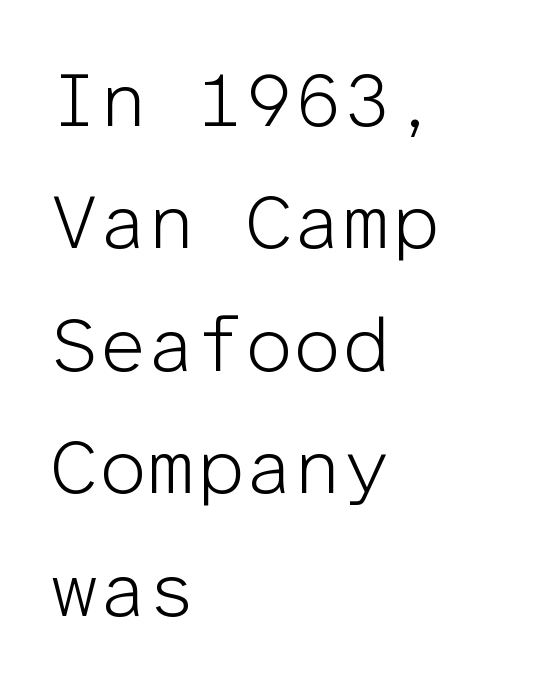
{"serif": "no", "italic": "no", "bold": "no", "weight": "light", "width": "normal", "stroke_contrast": "low", "x_height": "medium", "monospaced": "yes", "underline": "no", "align": "left", "line_spacing": "normal", "line_spacing_ratio": 1.59, "letter_spacing": "normal", "letter_spacing_em": 0.0, "glyph_px": 77}
